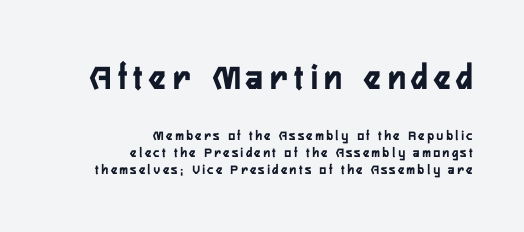
Q: Is the text italic (slanted)? A: No, it is upright.
Q: Is the typeface a serif or a sans-serif typeface? A: Sans-serif.
Q: Is the text underlined? A: No.
Q: How is the paragraph aligned? A: Right-aligned.
Q: Which block of text is set in a larger size, the first (top) or the second (bottom)? A: The first (top) one.
Q: Width (condensed, normal, or wide)? A: Condensed.
Q: Stroke contrast? A: Low.
Q: x-height? A: Medium.
Q: Monospaced? A: No.
